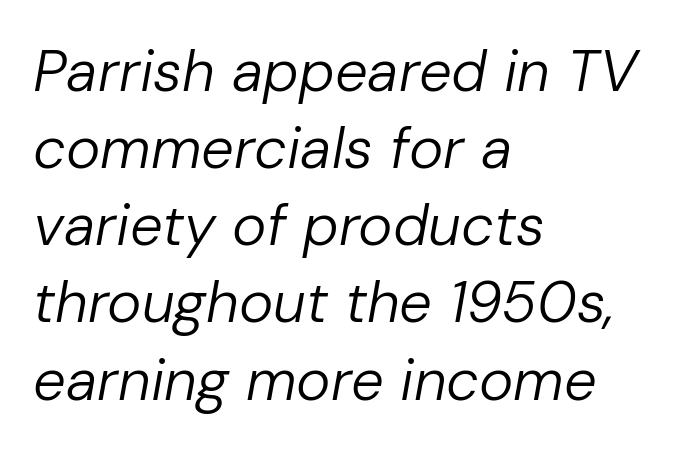
The image shows 58 px regular-weight type, italic (leaning right); set left-aligned, normal line spacing (1.33x), normal letter spacing, not underlined; low stroke contrast and a medium x-height.
